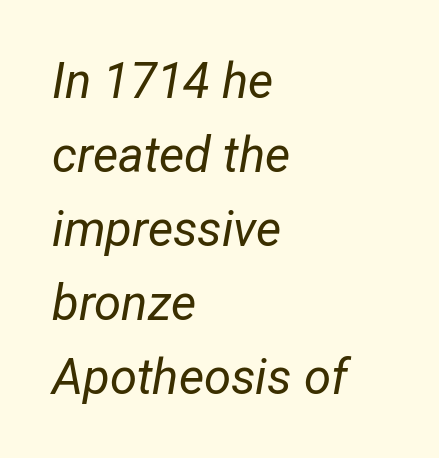
These lines keep a tight, regular rhythm from letter to letter. Slant detected: the letters are inclined. You could not count columns in this text — the font is proportionally spaced. No letter is thick-stroked: the sample isn't bold. The glyphs are unaccompanied by any horizontal stroke below them. The compositor pushed each line to the left boundary.
